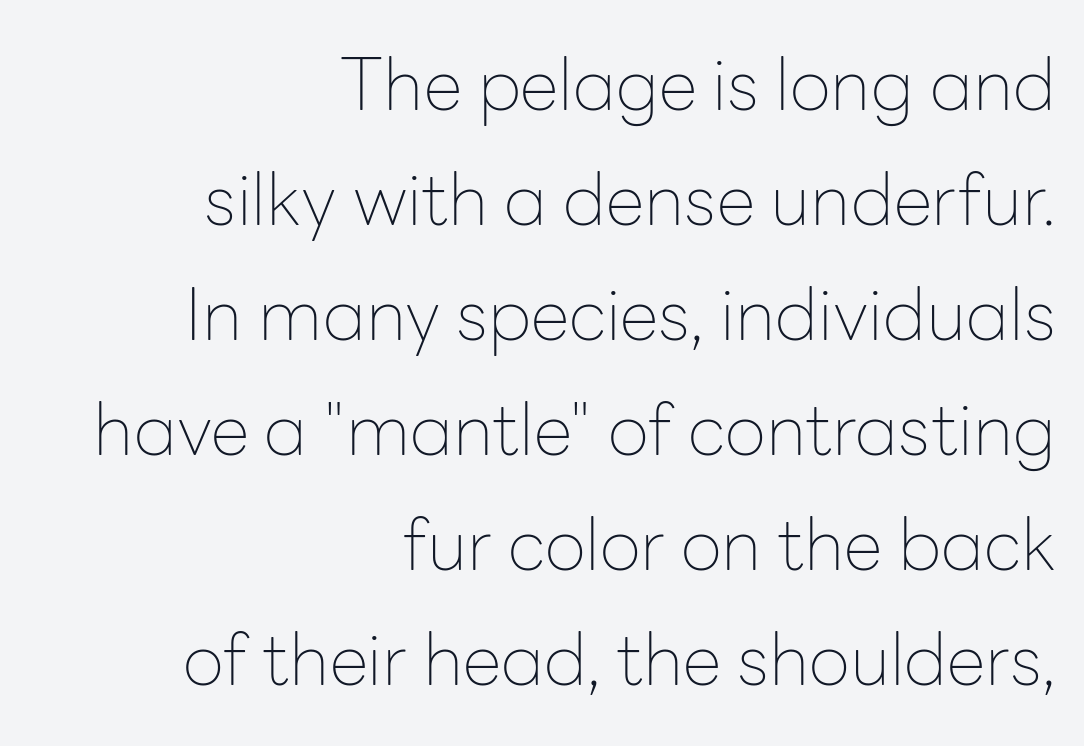
The image shows 71 px thin sans-serif type, upright; set right-aligned, normal line spacing (1.62x), normal letter spacing, not underlined; low stroke contrast and a medium x-height.
